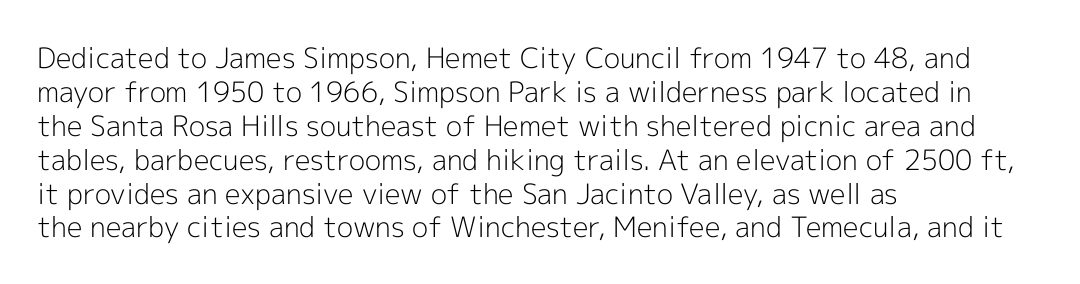
In terms of letterspacing, this is plain default setting. These lines stack with their left ends in a neat column. Decoration check: the copy has no underline. Do the characters align in a grid? No, the font is proportional. Examine the stroke ends and you'll find no serifs. Ink coverage per letter is moderate at most.
